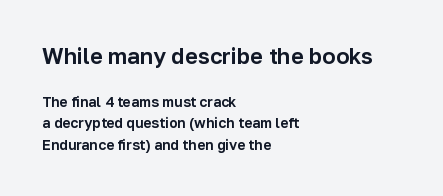
The image shows 22 px text type, upright; set left-aligned, normal line spacing (1.52x), normal letter spacing, not underlined; the first (top) block is 1.57x larger.
